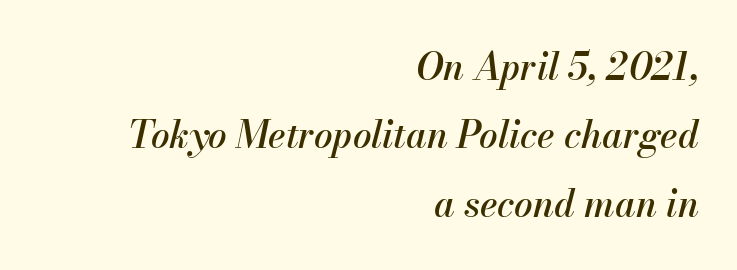
The face used here is proportionally spaced, like ordinary book or web type. What stands out about the letter spacing? Nothing — it is the standard amount. This is oblique type, the kind used for emphasis or titles. This rendering features lettering with no underline. The paragraph has a hard right edge and a soft left edge.
